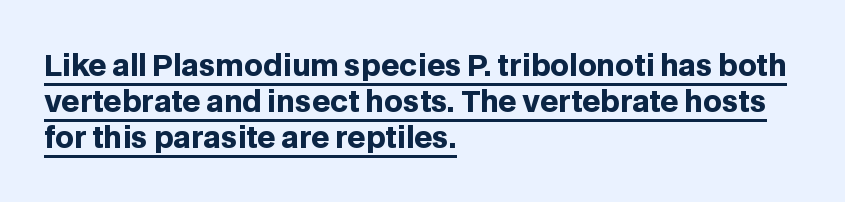
{"serif": "no", "italic": "no", "bold": "yes", "weight": "heavy", "width": "normal", "stroke_contrast": "low", "x_height": "large", "monospaced": "no", "underline": "yes", "align": "left", "line_spacing": "normal", "line_spacing_ratio": 1.25, "letter_spacing": "normal", "letter_spacing_em": 0.0, "glyph_px": 29}
